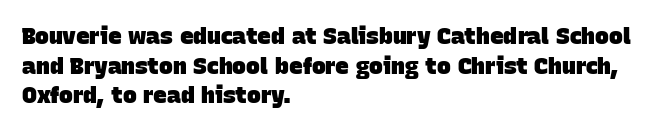
{"bold": "yes", "underline": "no", "align": "left", "line_spacing": "normal", "line_spacing_ratio": 1.29, "letter_spacing": "normal", "letter_spacing_em": 0.0, "glyph_px": 23}
